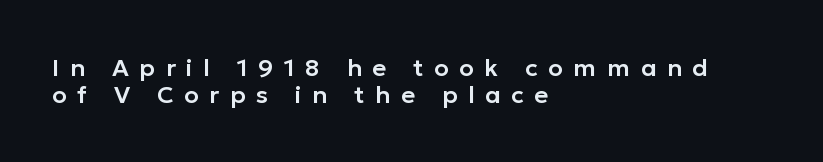
{"italic": "no", "underline": "no", "align": "left", "line_spacing": "tight", "line_spacing_ratio": 1.11, "letter_spacing": "wide", "letter_spacing_em": 0.44, "glyph_px": 24}
